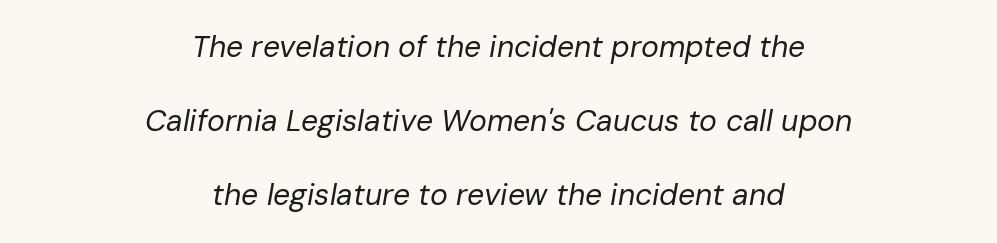
Q: Is the text bold? A: No.
Q: Is the text italic (slanted)? A: Yes, it leans right by about 10 degrees.
Q: Is the text underlined? A: No.
Q: How is the paragraph aligned? A: Centered.
Q: Is the spacing between letters normal or unusually wide? A: Normal.
Q: Is the spacing between lines tight, normal or loose? A: Loose.
Q: Width (condensed, normal, or wide)? A: Normal.
Q: Stroke contrast? A: Low.
Q: x-height? A: Medium.
Q: Monospaced? A: No.
